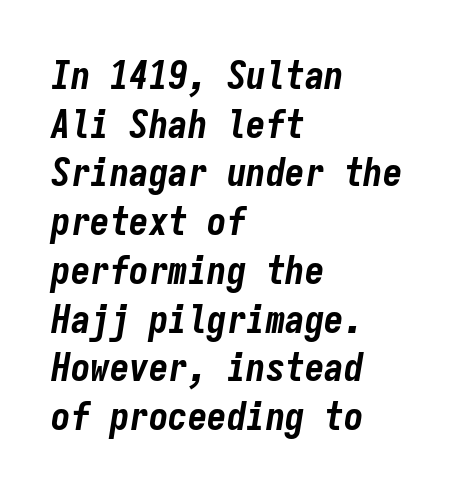
Emphasis-style slanted type is in use. Each glyph is drawn with heavy, bold strokes. The rendering uses a moderate line-height, typical for paragraphs. Left-aligned paragraph, ragged on the right.
